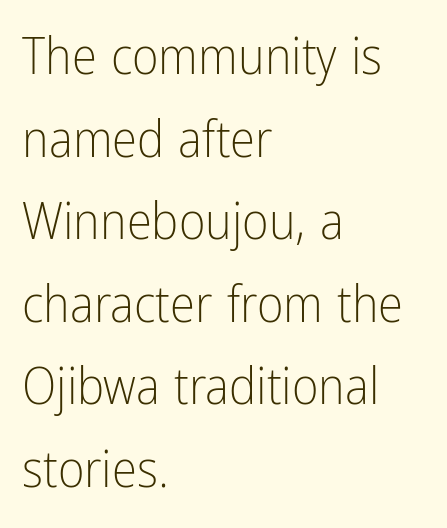
{"serif": "no", "italic": "no", "bold": "no", "weight": "light", "width": "condensed", "stroke_contrast": "low", "x_height": "medium", "monospaced": "no", "underline": "no", "align": "left", "line_spacing": "normal", "line_spacing_ratio": 1.62, "letter_spacing": "normal", "letter_spacing_em": 0.0, "glyph_px": 51}
